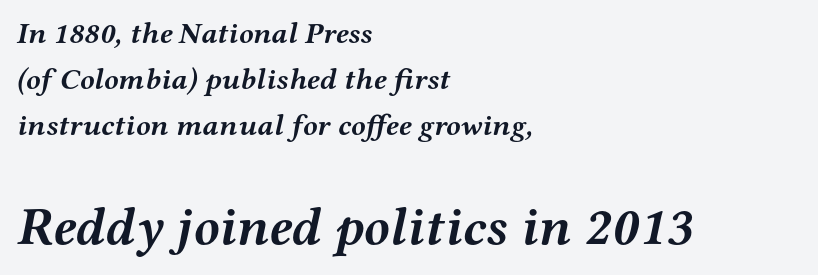
Does extra space separate the letters? No, they use regular spacing. Plenty of ink on the page — the face is bold. This sample has the flowing, uneven cadence of proportional lettering. Scale increases going downward across the two blocks. Reading down the block, your eye returns to a fixed left position each line.
